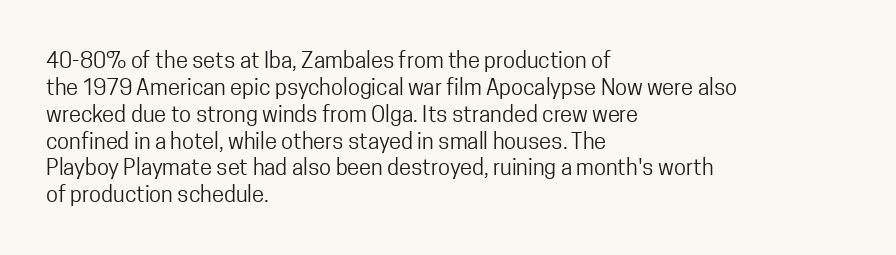
Honestly, the letter spacing is just normal — you wouldn't notice it. A student would call this left alignment; a typographer would say flush left, rag right. The font sits on the lighter half of the weight spectrum, regular included. Just letters on the line, the space beneath them empty.
